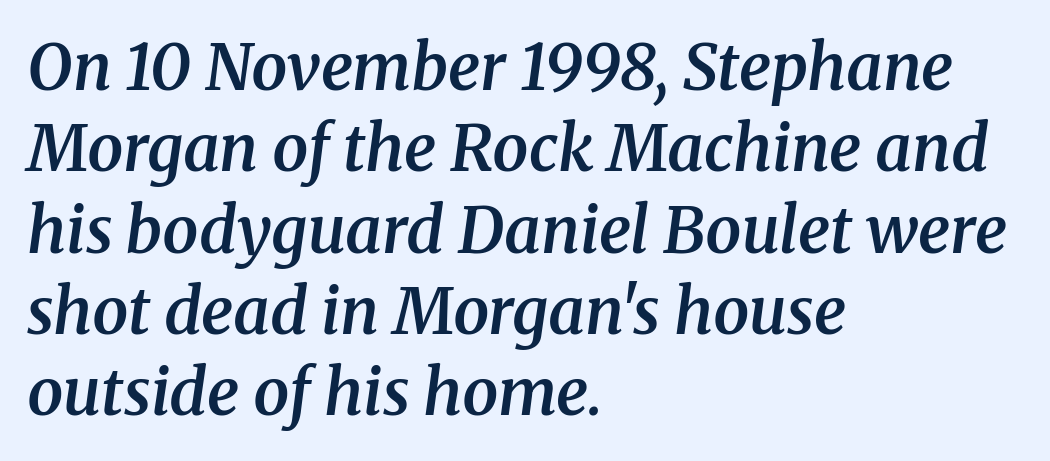
Q: Is the text bold? A: Semi-bold.
Q: Is the text italic (slanted)? A: Yes, it leans right by about 8 degrees.
Q: Is the typeface a serif or a sans-serif typeface? A: Serif.
Q: Is the text underlined? A: No.
Q: How is the paragraph aligned? A: Left-aligned.
Q: Is the spacing between letters normal or unusually wide? A: Normal.
Q: Is the spacing between lines tight, normal or loose? A: Normal.
Q: Width (condensed, normal, or wide)? A: Normal.
Q: Stroke contrast? A: Medium.
Q: x-height? A: Medium.
Q: Monospaced? A: No.
